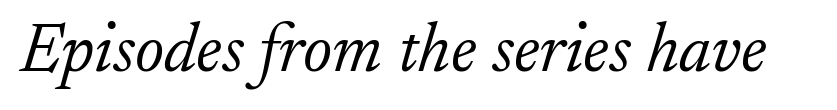
{"serif": "yes", "italic": "yes", "lean": "right", "slant_degrees": 17, "bold": "no", "weight": "light", "width": "normal", "stroke_contrast": "low", "x_height": "small", "monospaced": "no", "underline": "no", "letter_spacing": "normal", "letter_spacing_em": 0.0, "glyph_px": 69}
